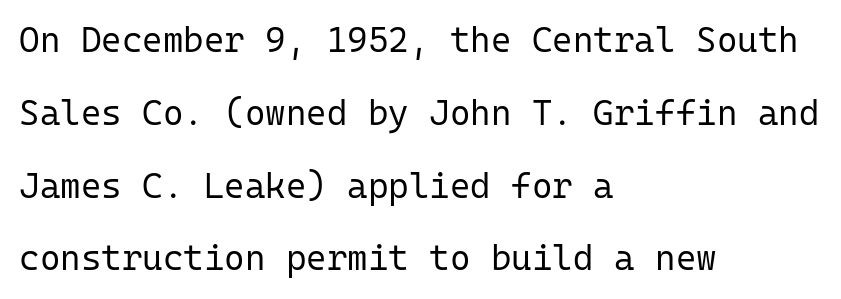
Q: Is the text bold? A: No.
Q: Is the text italic (slanted)? A: No, it is upright.
Q: Is the typeface a serif or a sans-serif typeface? A: Sans-serif.
Q: Is the text underlined? A: No.
Q: How is the paragraph aligned? A: Left-aligned.
Q: Is the spacing between letters normal or unusually wide? A: Normal.
Q: Is the spacing between lines tight, normal or loose? A: Loose.
Q: Width (condensed, normal, or wide)? A: Normal.
Q: Stroke contrast? A: Low.
Q: x-height? A: Medium.
Q: Monospaced? A: Yes.
